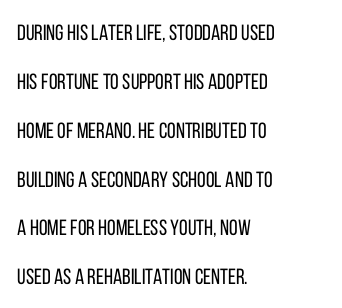
Q: Is the text bold? A: No.
Q: Is the text italic (slanted)? A: No, it is upright.
Q: Is the text underlined? A: No.
Q: How is the paragraph aligned? A: Left-aligned.
Q: Is the spacing between letters normal or unusually wide? A: Normal.
Q: Is the spacing between lines tight, normal or loose? A: Loose.
